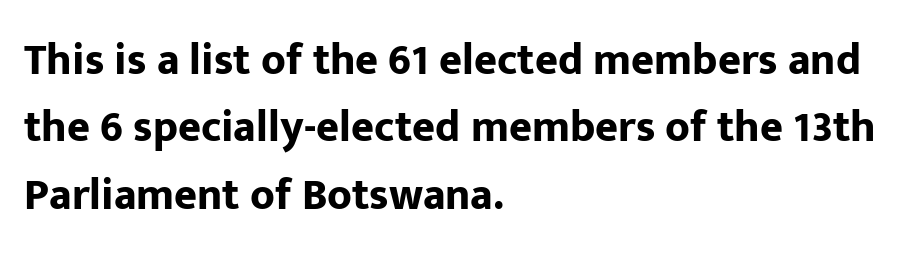
The image shows 44 px bold sans-serif type, upright; set left-aligned, normal line spacing (1.53x), normal letter spacing, not underlined; low stroke contrast and a medium x-height.
